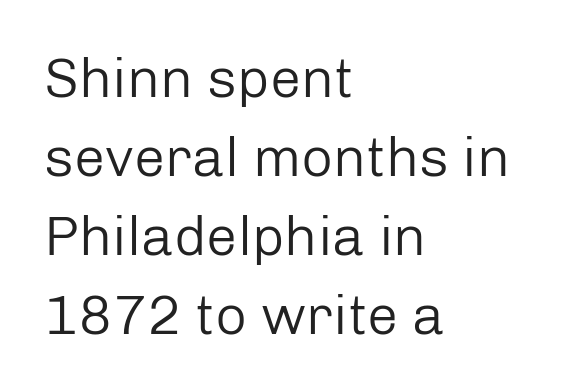
The image shows 56 px regular-weight sans-serif type, upright; set left-aligned, normal line spacing (1.41x), normal letter spacing, not underlined; low stroke contrast and a medium x-height.
